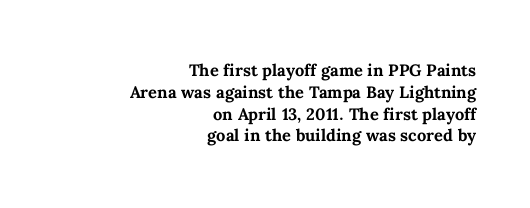
Q: Is the text bold? A: Yes.
Q: Is the text italic (slanted)? A: No, it is upright.
Q: Is the text underlined? A: No.
Q: How is the paragraph aligned? A: Right-aligned.
Q: Is the spacing between letters normal or unusually wide? A: Normal.
Q: Is the spacing between lines tight, normal or loose? A: Tight.
